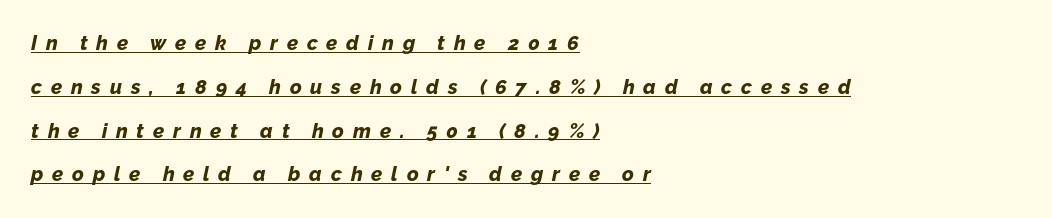
{"italic": "yes", "lean": "right", "slant_degrees": 12, "bold": "yes", "underline": "yes", "align": "left", "line_spacing": "loose", "line_spacing_ratio": 2.19, "letter_spacing": "wide", "letter_spacing_em": 0.44, "glyph_px": 20}
